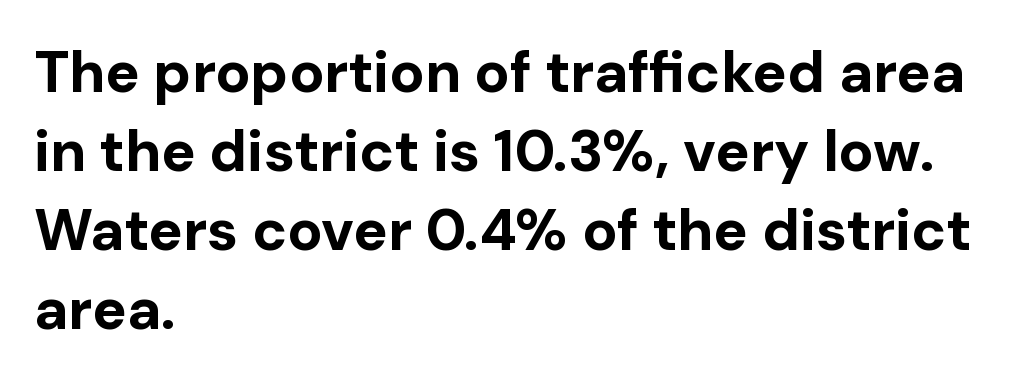
{"serif": "no", "italic": "no", "bold": "yes", "weight": "bold", "width": "normal", "stroke_contrast": "low", "x_height": "medium", "monospaced": "no", "underline": "no", "align": "left", "line_spacing": "normal", "line_spacing_ratio": 1.36, "letter_spacing": "normal", "letter_spacing_em": 0.0, "glyph_px": 58}
